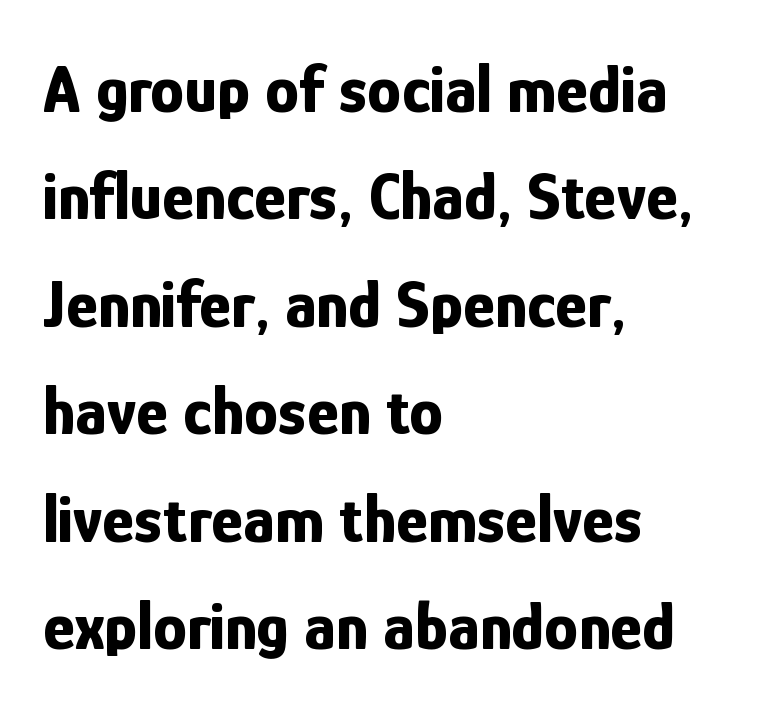
Q: Is the text bold? A: Yes.
Q: Is the text italic (slanted)? A: No, it is upright.
Q: Is the typeface a serif or a sans-serif typeface? A: Sans-serif.
Q: Is the text underlined? A: No.
Q: How is the paragraph aligned? A: Left-aligned.
Q: Is the spacing between letters normal or unusually wide? A: Normal.
Q: Is the spacing between lines tight, normal or loose? A: Normal.
Q: Width (condensed, normal, or wide)? A: Condensed.
Q: Stroke contrast? A: Low.
Q: x-height? A: Medium.
Q: Monospaced? A: No.
